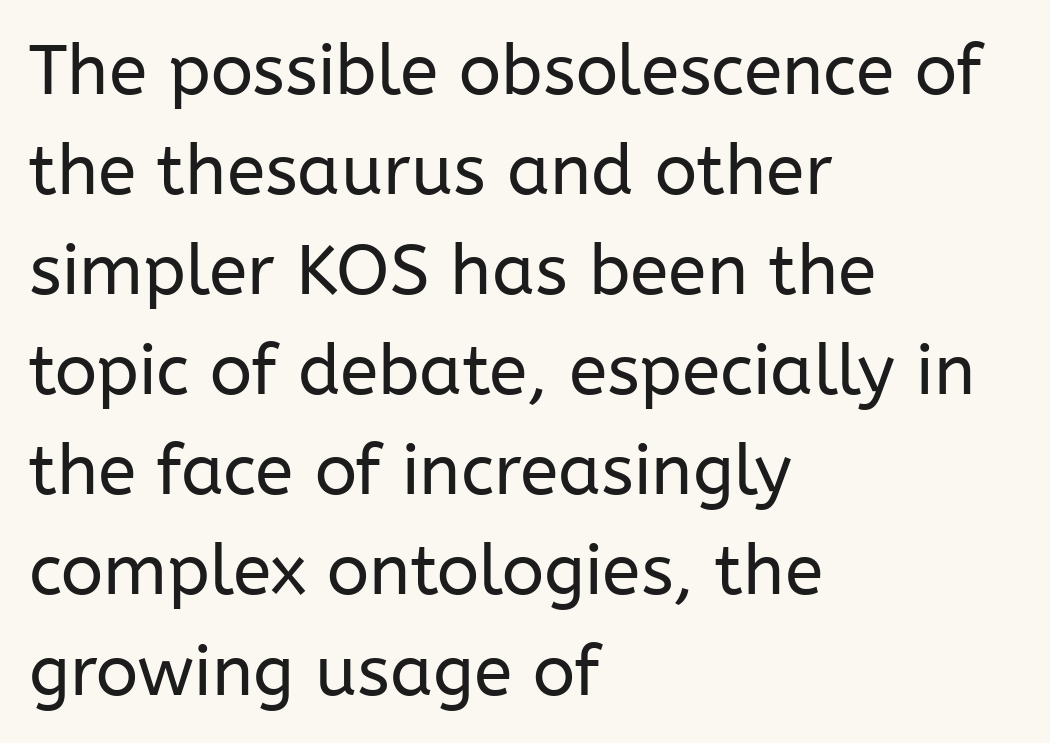
Type without underlining. Every row of glyphs begins at an identical x-position on the left. Honestly, the row spacing looks completely unremarkable. The rendering keeps characters at their native spacing. Posture: upright roman. Grotesque or geometric, the face here clearly has no serifs.
